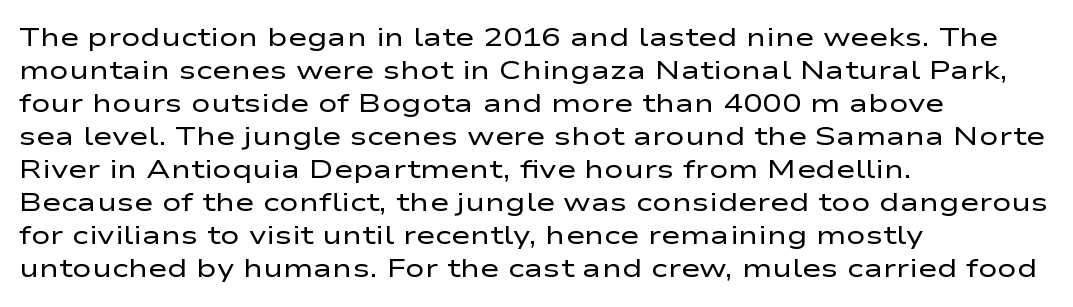
The image shows 26 px text type, upright; set left-aligned, normal line spacing (1.27x), normal letter spacing, not underlined.
